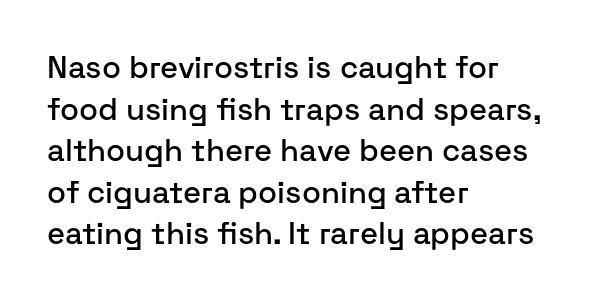
The lines are quadded left. In terms of posture, this sample is upright. No feet cap the strokes, marking this as sans-serif type. Each new line begins a customary step beneath the previous one.
